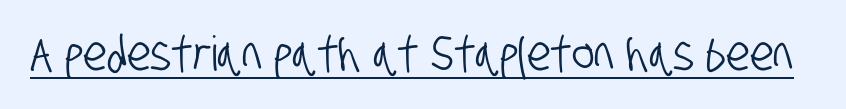
The image shows 48 px condensed sans-serif type; set normal letter spacing, underlined; low stroke contrast and a large x-height.
